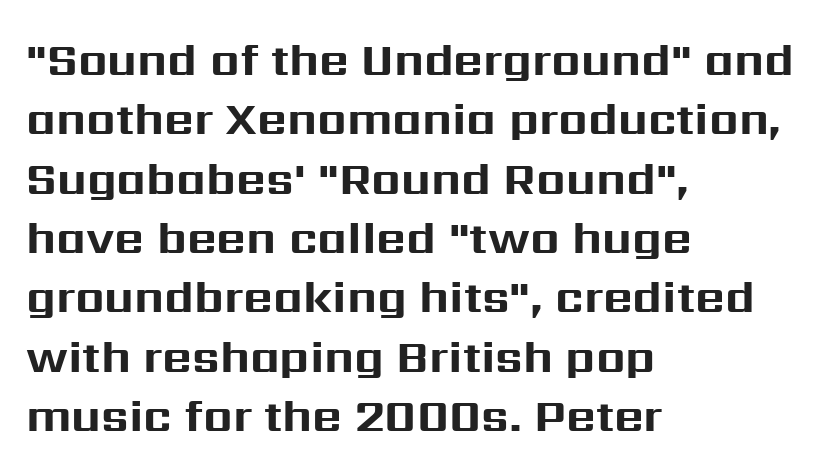
{"serif": "no", "italic": "no", "bold": "yes", "weight": "bold", "width": "normal", "stroke_contrast": "medium", "x_height": "medium", "monospaced": "no", "underline": "no", "align": "left", "line_spacing": "normal", "line_spacing_ratio": 1.29, "letter_spacing": "normal", "letter_spacing_em": 0.0, "glyph_px": 46}
